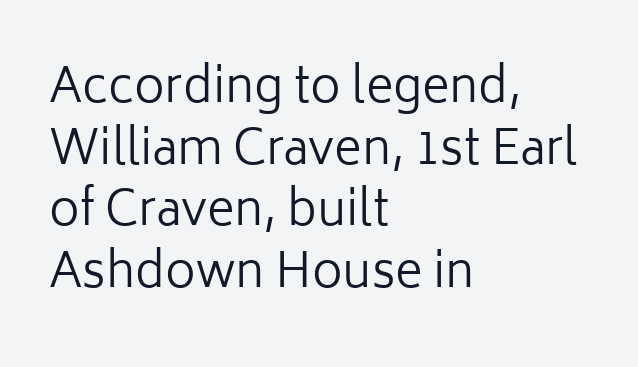
The image shows 47 px regular-weight sans-serif type, upright; set left-aligned, normal line spacing (1.31x), normal letter spacing, not underlined; low stroke contrast and a medium x-height.
